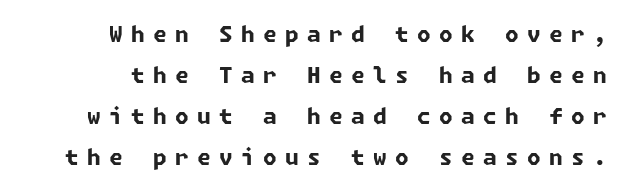
{"bold": "yes", "underline": "no", "line_spacing_ratio": 1.87, "letter_spacing": "wide", "letter_spacing_em": 0.38, "glyph_px": 22}
